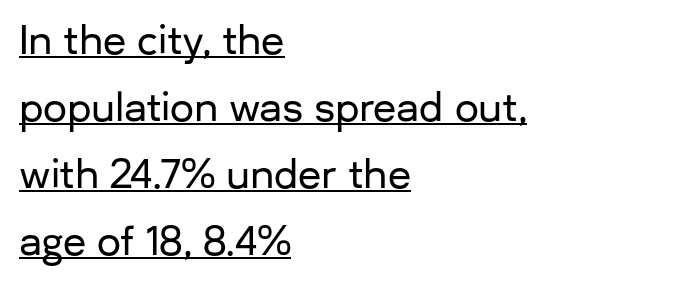
The image shows 38 px sans-serif type, upright; set left-aligned, line spacing 1.76x, normal letter spacing, underlined; low stroke contrast and a medium x-height.
